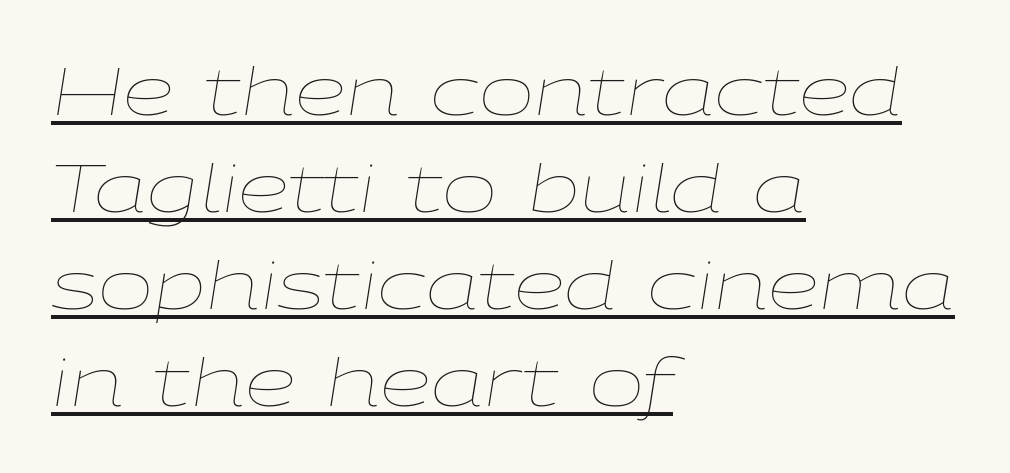
Every character sits at an angle, as italics do. Vertically, the passage feels balanced, rows spaced as you'd expect. What decoration does the sample have? An underline. Compared with a centered layout, this one pins lines to the left instead. A quiet, ordinary-to-light weight characterises the typeface. Is this a fixed-width face? No — the glyphs have proportional, varying widths.
